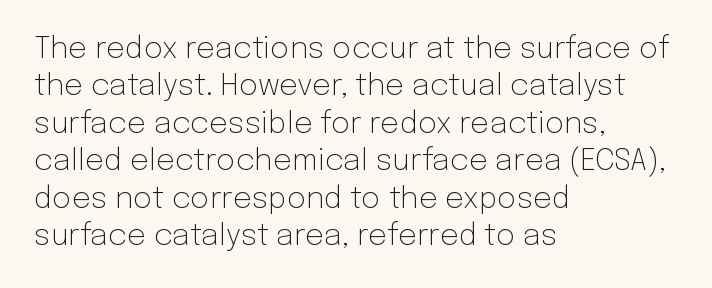
The image shows 30 px light sans-serif type, upright; set left-aligned, normal line spacing (1.25x), normal letter spacing, not underlined; low stroke contrast and a medium x-height.
